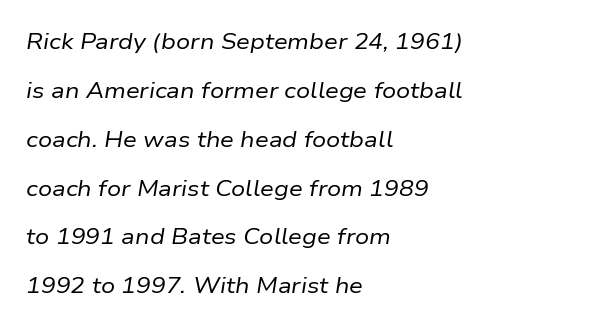
{"italic": "yes", "lean": "right", "slant_degrees": 9, "bold": "no", "underline": "no", "align": "left", "line_spacing": "loose", "line_spacing_ratio": 2.22, "letter_spacing": "normal", "letter_spacing_em": 0.0, "glyph_px": 22}
